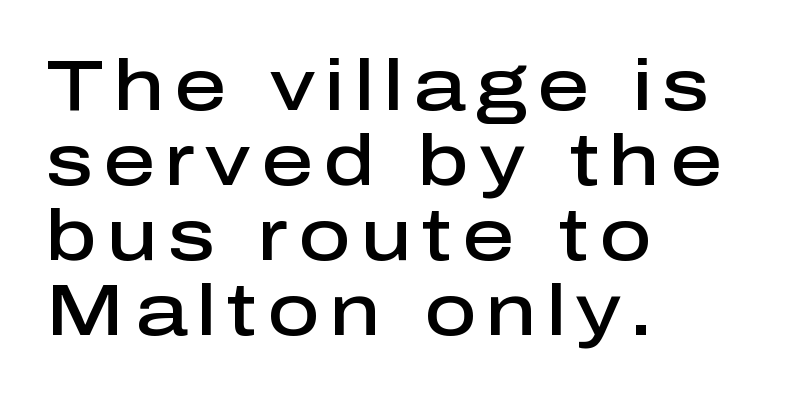
{"serif": "no", "italic": "no", "bold": "semi", "weight": "semibold", "width": "normal", "stroke_contrast": "low", "x_height": "medium", "monospaced": "no", "underline": "no", "align": "left", "line_spacing": "tight", "line_spacing_ratio": 1.04, "glyph_px": 72}
